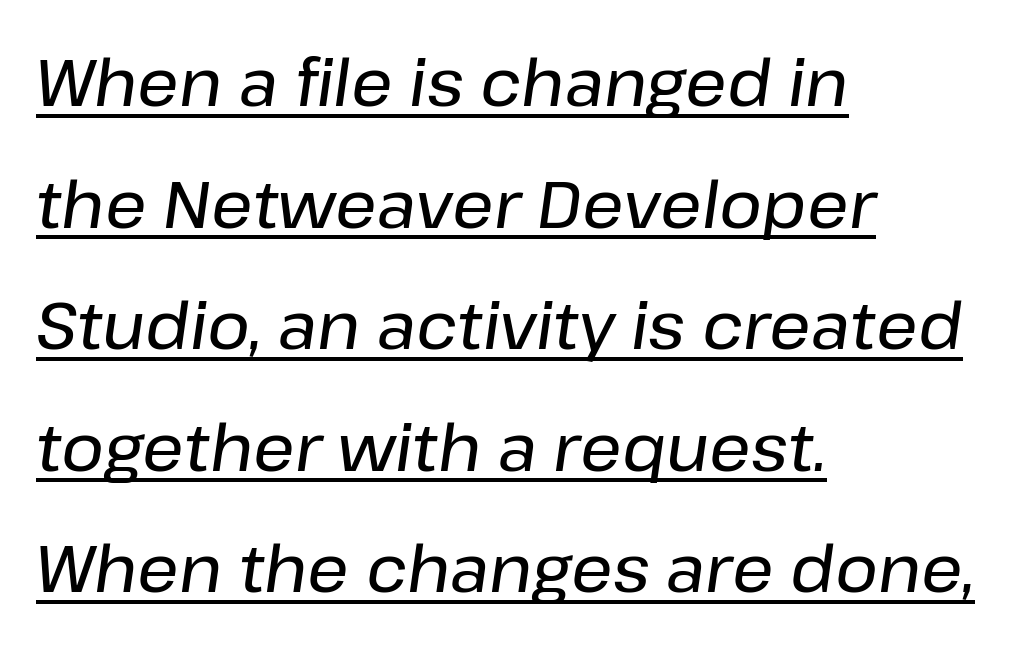
{"italic": "yes", "lean": "right", "slant_degrees": 8, "width": "normal", "stroke_contrast": "low", "x_height": "medium", "monospaced": "no", "underline": "yes", "align": "left", "line_spacing_ratio": 1.87, "letter_spacing": "normal", "letter_spacing_em": 0.0, "glyph_px": 65}
